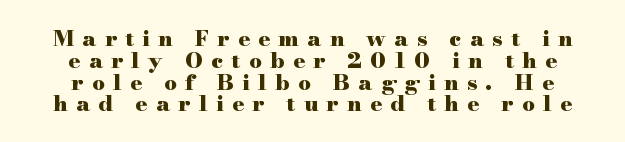
{"italic": "no", "bold": "yes", "underline": "no", "align": "center", "line_spacing": "tight", "line_spacing_ratio": 0.99, "letter_spacing": "wide", "letter_spacing_em": 0.38, "glyph_px": 22}
